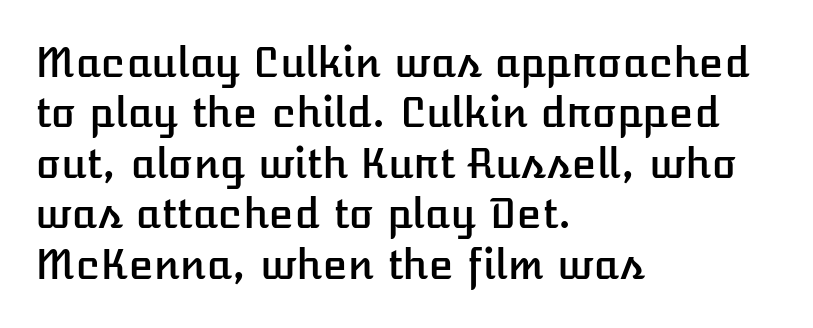
Ascenders rise straight up at ninety degrees. No extra tracking has been applied to these lines. This rendering features lettering with no underline. Is this a fixed-width face? No — the glyphs have proportional, varying widths. The ragged edge is on the right, which tells us the setting is flush left.
